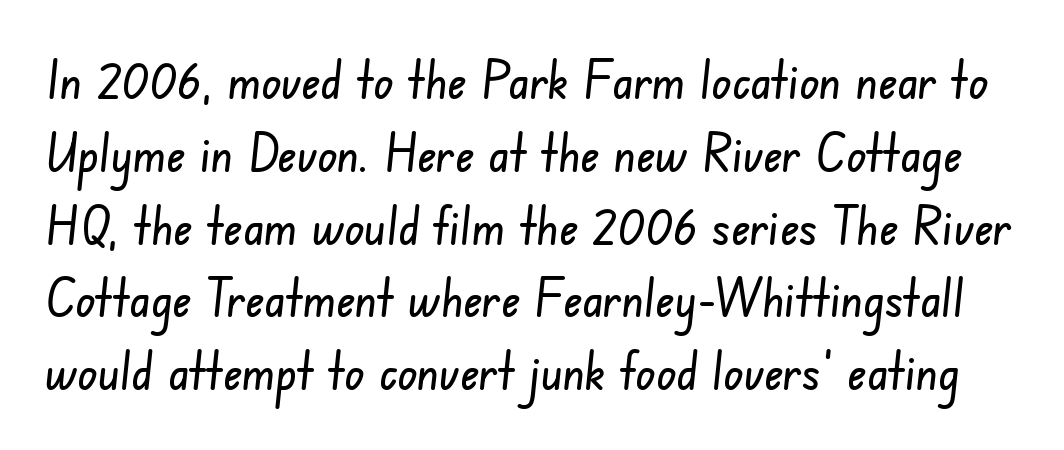
The letters sit at their default tracking, neither squeezed nor spread. The rendering uses natural spacing where letterforms have individual widths. The area under the type is left untouched. The font family rendered here belongs to the sans-serif group. These lines sit exactly where default settings would place them.
